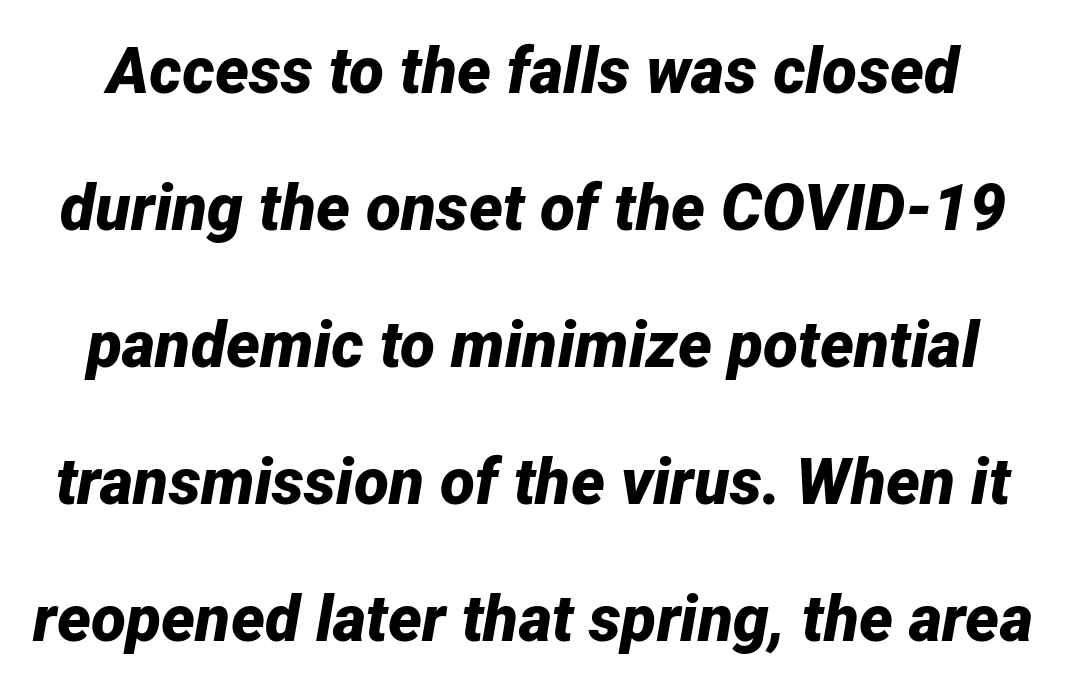
{"italic": "yes", "lean": "right", "slant_degrees": 12, "bold": "yes", "weight": "bold", "width": "normal", "stroke_contrast": "low", "x_height": "medium", "monospaced": "no", "underline": "no", "line_spacing": "loose", "line_spacing_ratio": 2.14, "letter_spacing": "normal", "letter_spacing_em": 0.0, "glyph_px": 64}
